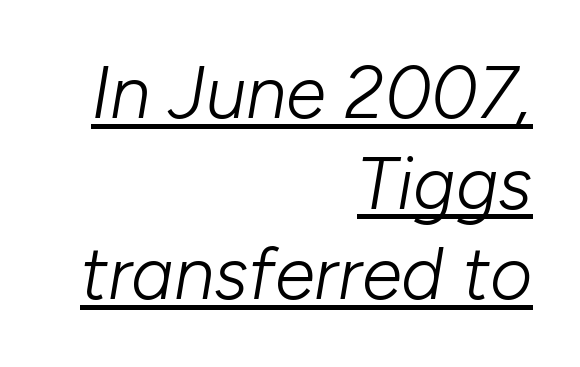
Underlined type. A typesetter would call this zero additional tracking. Is the stroke heavy? The answer is a plain regular-or-lighter. Line ends are locked; line starts wander. Note the varied advance widths — an 'i' is clearly narrower than an 'm'.
